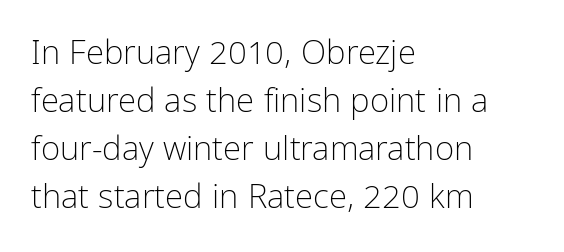
Q: Is the text bold? A: No.
Q: Is the text italic (slanted)? A: No, it is upright.
Q: Is the typeface a serif or a sans-serif typeface? A: Sans-serif.
Q: Is the text underlined? A: No.
Q: How is the paragraph aligned? A: Left-aligned.
Q: Is the spacing between letters normal or unusually wide? A: Normal.
Q: Is the spacing between lines tight, normal or loose? A: Normal.
Q: Width (condensed, normal, or wide)? A: Condensed.
Q: Stroke contrast? A: Low.
Q: x-height? A: Medium.
Q: Monospaced? A: No.
